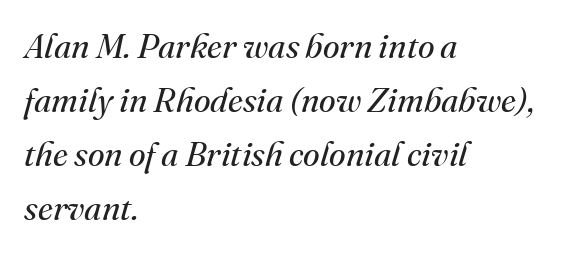
{"serif": "yes", "italic": "yes", "lean": "right", "slant_degrees": 16, "bold": "no", "weight": "regular", "width": "normal", "stroke_contrast": "medium", "x_height": "small", "monospaced": "no", "underline": "no", "align": "left", "line_spacing": "normal", "line_spacing_ratio": 1.59, "letter_spacing": "normal", "letter_spacing_em": 0.0, "glyph_px": 34}
